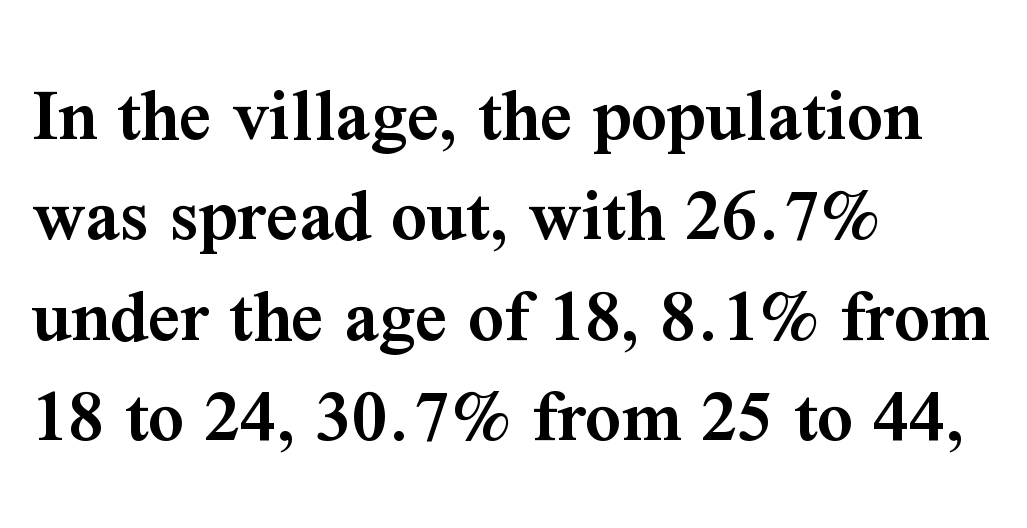
{"serif": "yes", "italic": "no", "bold": "semi", "weight": "semibold", "width": "normal", "stroke_contrast": "medium", "x_height": "medium", "monospaced": "no", "underline": "no", "align": "left", "line_spacing": "normal", "line_spacing_ratio": 1.27, "letter_spacing": "normal", "letter_spacing_em": 0.0, "glyph_px": 79}
